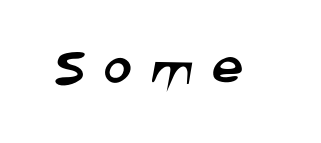
Q: Is the typeface a serif or a sans-serif typeface? A: Sans-serif.
Q: Is the text underlined? A: No.
Q: Is the spacing between letters normal or unusually wide? A: Unusually wide.
Q: Width (condensed, normal, or wide)? A: Normal.
Q: Stroke contrast? A: Low.
Q: x-height? A: Large.
Q: Monospaced? A: No.
